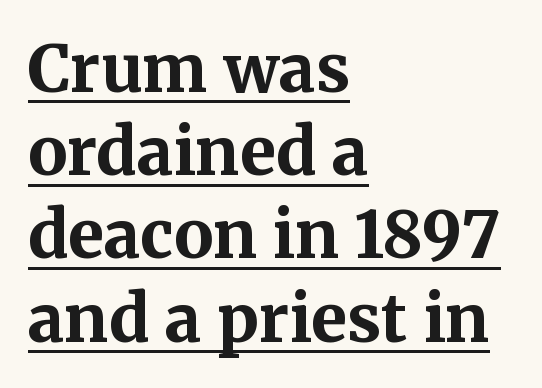
The rows are spaced the way most documents space them. Here the designer chose a conventional face with non-uniform glyph widths. Thick stems and heavy bowls — unmistakably bold. The passage shown is typeset with a serif family. Does a line run under the words? Yes, clearly. These lines keep a tight, regular rhythm from letter to letter.
